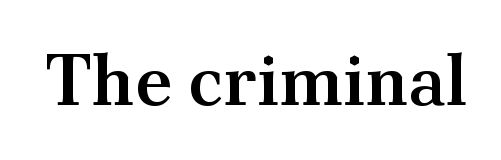
Q: Is the text bold? A: Semi-bold.
Q: Is the text italic (slanted)? A: No, it is upright.
Q: Is the typeface a serif or a sans-serif typeface? A: Serif.
Q: Is the text underlined? A: No.
Q: Is the spacing between letters normal or unusually wide? A: Normal.
Q: Width (condensed, normal, or wide)? A: Normal.
Q: Stroke contrast? A: Medium.
Q: x-height? A: Small.
Q: Monospaced? A: No.
